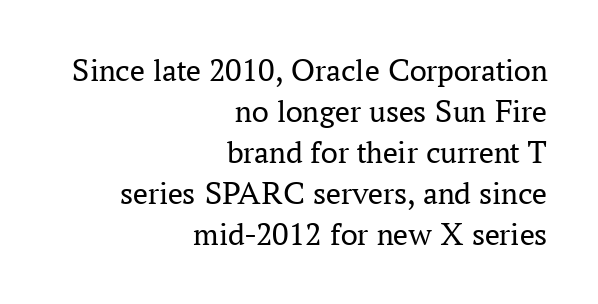
Q: Is the text bold? A: No.
Q: Is the text italic (slanted)? A: No, it is upright.
Q: Is the typeface a serif or a sans-serif typeface? A: Serif.
Q: Is the text underlined? A: No.
Q: How is the paragraph aligned? A: Right-aligned.
Q: Is the spacing between letters normal or unusually wide? A: Normal.
Q: Width (condensed, normal, or wide)? A: Normal.
Q: Stroke contrast? A: Medium.
Q: x-height? A: Medium.
Q: Monospaced? A: No.
